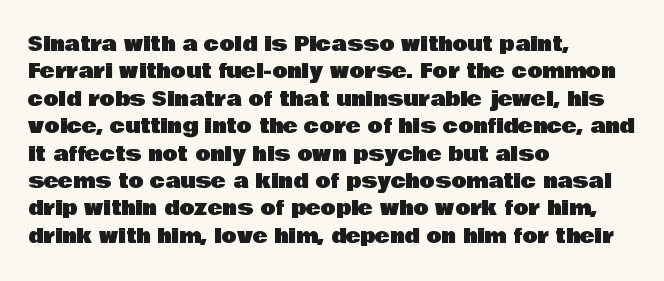
Q: Is the text italic (slanted)? A: No, it is upright.
Q: Is the text underlined? A: No.
Q: How is the paragraph aligned? A: Left-aligned.
Q: Is the spacing between letters normal or unusually wide? A: Normal.
Q: Is the spacing between lines tight, normal or loose? A: Normal.
